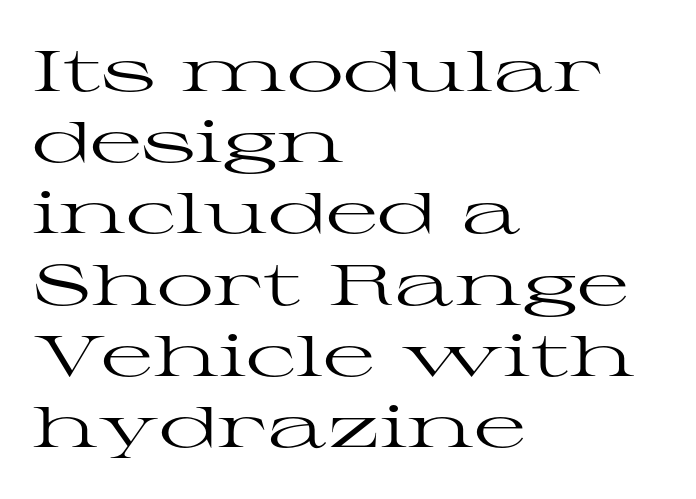
{"serif": "yes", "italic": "no", "bold": "no", "weight": "regular", "width": "wide", "stroke_contrast": "high", "x_height": "medium", "monospaced": "no", "underline": "no", "align": "left", "line_spacing": "normal", "line_spacing_ratio": 1.25, "letter_spacing": "normal", "letter_spacing_em": 0.0, "glyph_px": 57}
